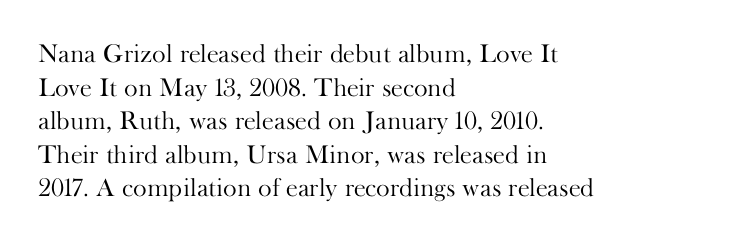
{"italic": "no", "bold": "no", "underline": "no", "align": "left", "line_spacing": "normal", "line_spacing_ratio": 1.29, "letter_spacing": "normal", "letter_spacing_em": 0.0, "glyph_px": 26}
